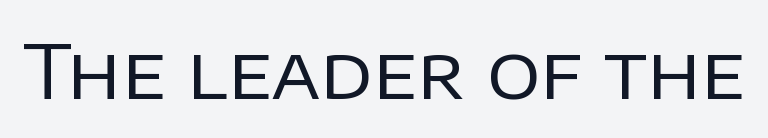
{"serif": "no", "italic": "no", "bold": "no", "weight": "regular", "width": "normal", "stroke_contrast": "low", "x_height": "large", "monospaced": "no", "underline": "no", "letter_spacing": "normal", "letter_spacing_em": 0.0, "glyph_px": 74}
